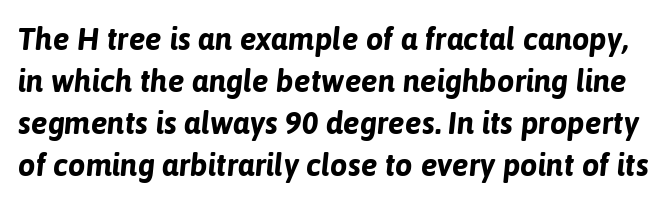
The image shows 31 px bold type, italic (leaning right); set normal line spacing (1.35x), normal letter spacing, not underlined; low stroke contrast and a medium x-height.
